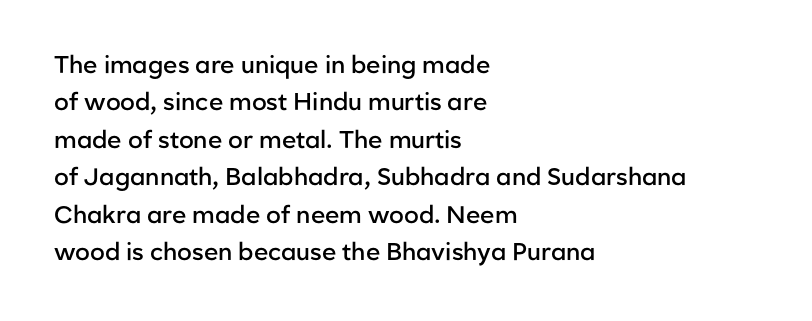
The image shows 24 px text type, upright; set left-aligned, normal line spacing (1.56x), normal letter spacing, not underlined.
